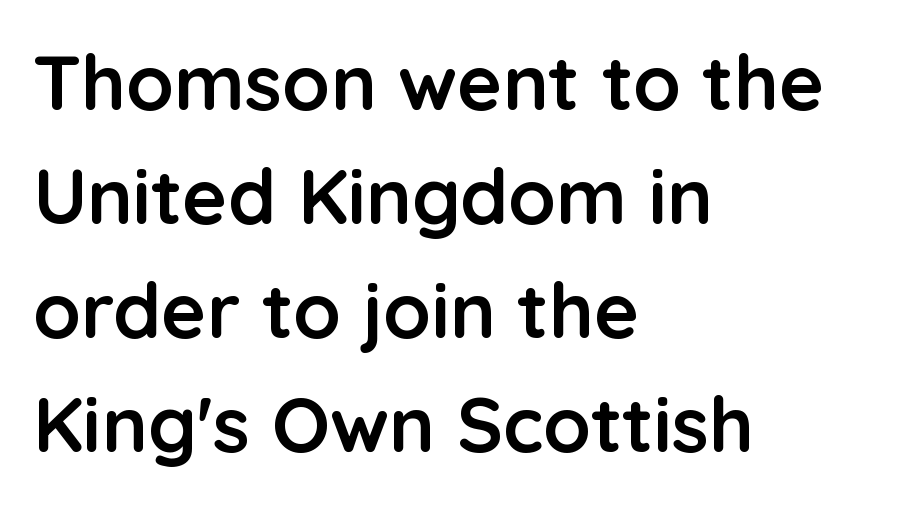
A dark, heavy texture on the line: the type is bold. Note the varied advance widths — an 'i' is clearly narrower than an 'm'. Words float on clear page, feet unadorned. The type family on display is of the sans-serif kind. Vertical strokes here are truly vertical. A typesetter would call this leading conventional body-copy spacing.
